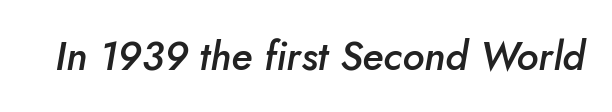
The image shows 40 px semibold type, italic (leaning right); set normal letter spacing, not underlined; low stroke contrast and a small x-height.
